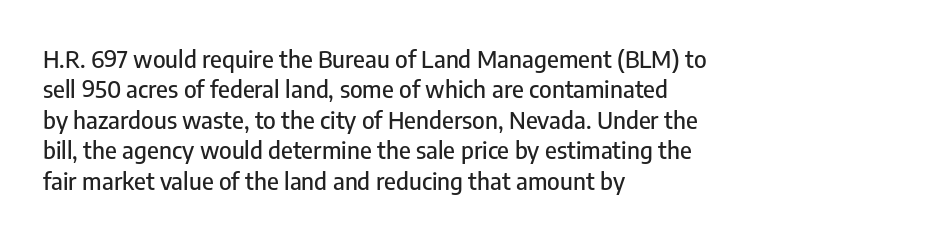
Q: Is the text italic (slanted)? A: No, it is upright.
Q: Is the text underlined? A: No.
Q: How is the paragraph aligned? A: Left-aligned.
Q: Is the spacing between letters normal or unusually wide? A: Normal.
Q: Is the spacing between lines tight, normal or loose? A: Normal.
